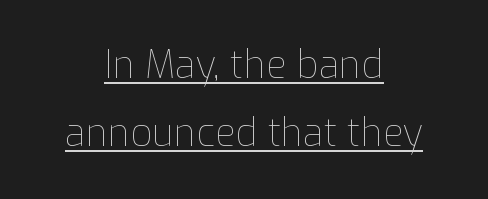
The image shows 38 px thin type, upright; set centered, line spacing 1.79x, normal letter spacing, underlined; low stroke contrast and a medium x-height.
